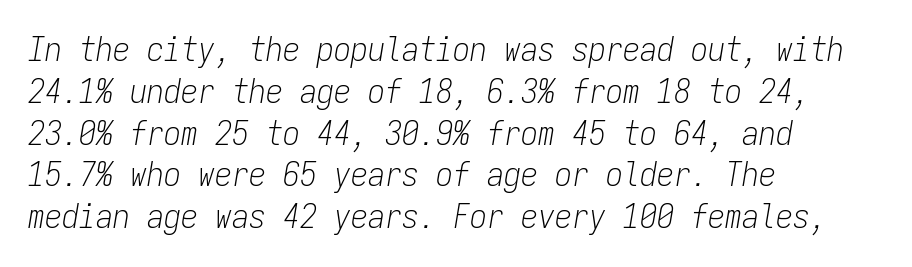
{"italic": "yes", "lean": "right", "slant_degrees": 9, "bold": "no", "weight": "light", "width": "condensed", "stroke_contrast": "low", "x_height": "medium", "monospaced": "yes", "underline": "no", "align": "left", "line_spacing_ratio": 1.23, "letter_spacing": "normal", "letter_spacing_em": 0.0, "glyph_px": 34}
